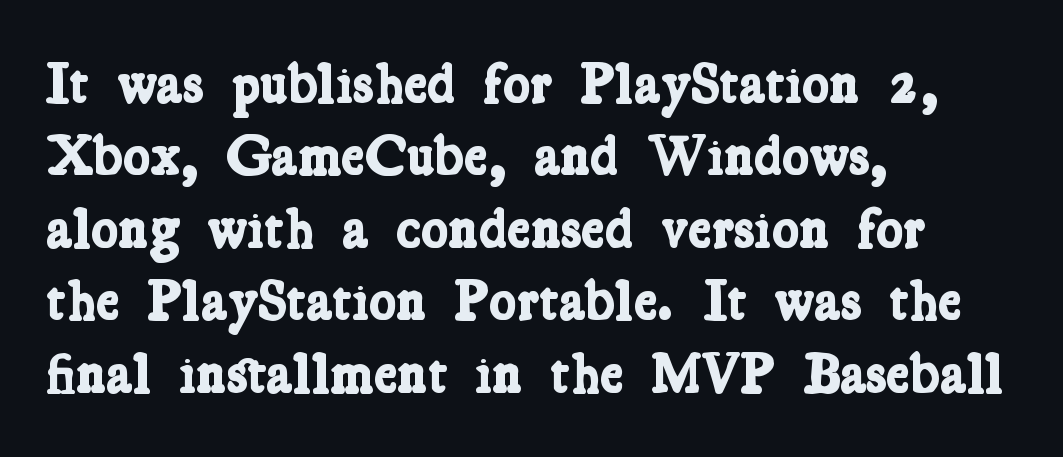
Q: Is the text bold? A: Yes.
Q: Is the typeface a serif or a sans-serif typeface? A: Serif.
Q: Is the text underlined? A: No.
Q: How is the paragraph aligned? A: Left-aligned.
Q: Is the spacing between letters normal or unusually wide? A: Normal.
Q: Is the spacing between lines tight, normal or loose? A: Normal.
Q: Width (condensed, normal, or wide)? A: Condensed.
Q: Stroke contrast? A: Low.
Q: x-height? A: Medium.
Q: Monospaced? A: No.
